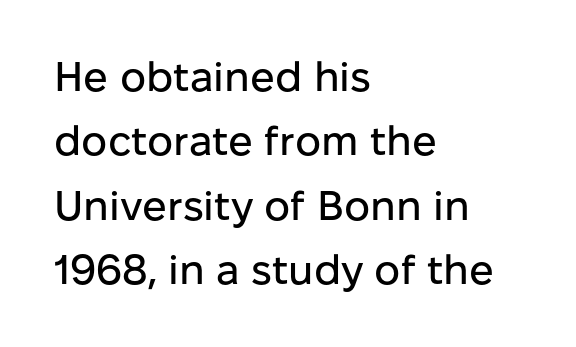
Q: Is the text italic (slanted)? A: No, it is upright.
Q: Is the typeface a serif or a sans-serif typeface? A: Sans-serif.
Q: Is the text underlined? A: No.
Q: How is the paragraph aligned? A: Left-aligned.
Q: Is the spacing between letters normal or unusually wide? A: Normal.
Q: Is the spacing between lines tight, normal or loose? A: Normal.
Q: Width (condensed, normal, or wide)? A: Normal.
Q: Stroke contrast? A: Low.
Q: x-height? A: Medium.
Q: Monospaced? A: No.
